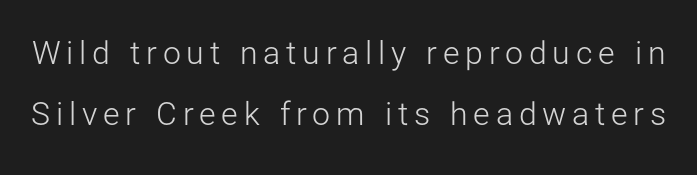
{"serif": "no", "italic": "no", "bold": "no", "weight": "light", "width": "normal", "stroke_contrast": "low", "x_height": "medium", "monospaced": "no", "underline": "no", "line_spacing": "loose", "line_spacing_ratio": 1.92, "glyph_px": 32}
